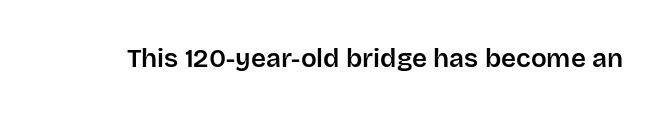
Q: Is the text italic (slanted)? A: No, it is upright.
Q: Is the text underlined? A: No.
Q: Is the spacing between letters normal or unusually wide? A: Normal.
